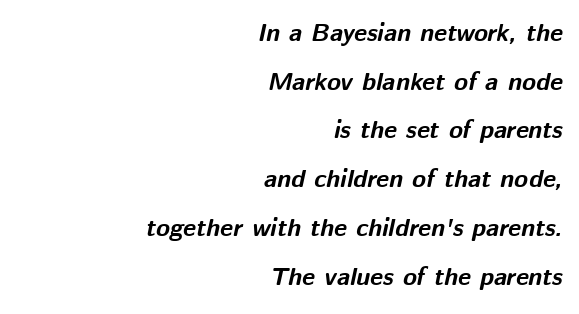
The image shows 25 px bold type, italic (leaning right); set right-aligned, loose line spacing (1.95x), normal letter spacing, not underlined.
